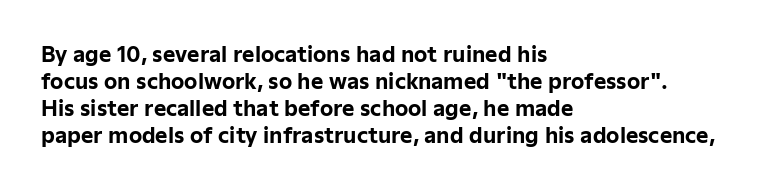
The image shows 21 px bold type, upright; set left-aligned, normal line spacing (1.28x), normal letter spacing, not underlined.
